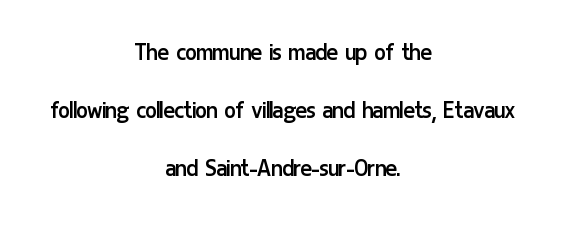
How would I describe the line gaps? Wide and relaxed. Leftover space on each line is divided equally before and after the words. No extra ink here — the face is not bold. Letters rest on an invisible, unmarked baseline. Nobody touched the tracking dial on this one.
